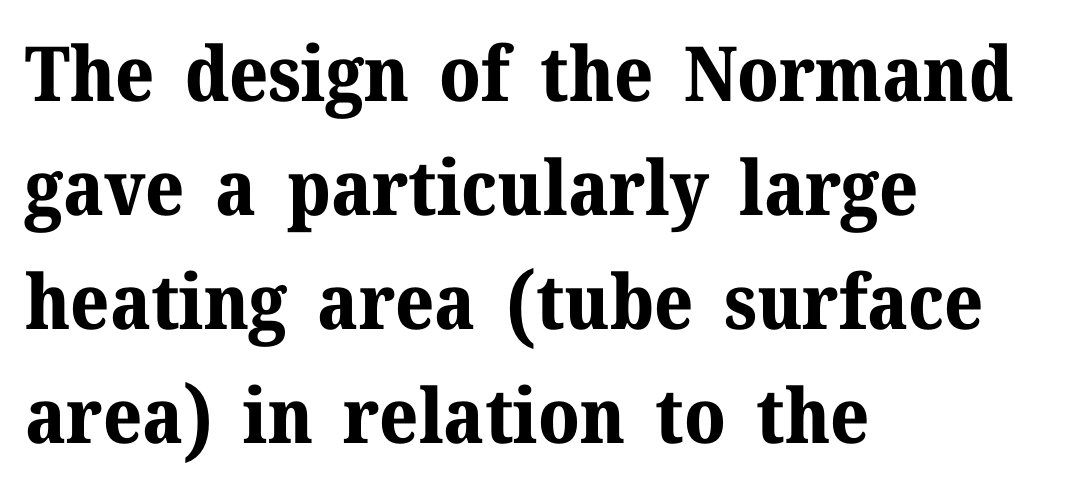
{"serif": "yes", "italic": "no", "bold": "yes", "weight": "bold", "width": "normal", "stroke_contrast": "medium", "x_height": "medium", "monospaced": "no", "underline": "no", "align": "left", "line_spacing": "normal", "line_spacing_ratio": 1.5, "letter_spacing": "normal", "letter_spacing_em": 0.0, "glyph_px": 76}
